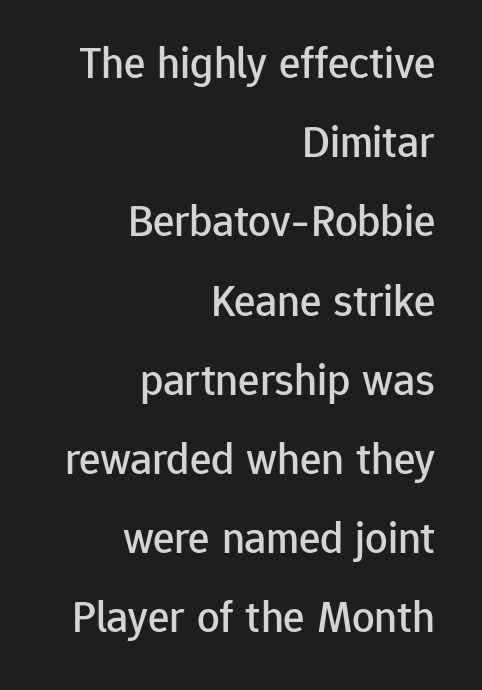
The space beneath each line is pristine and unruled. These lines are rendered in a variable-pitch font. The passage shown is typeset with a sans-serif family. The setting favours the right margin, as signatures and pull-quotes sometimes do. Caption: standard tracking, unaltered.
